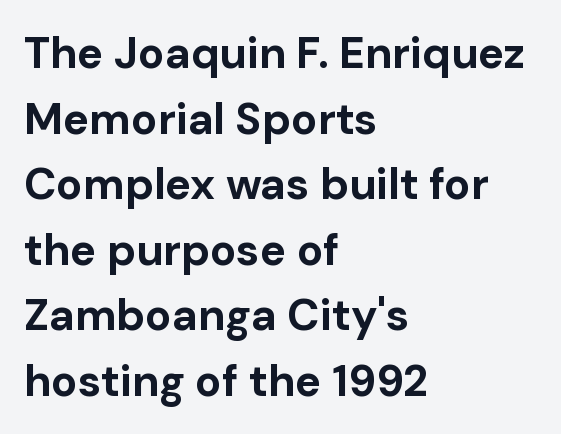
Q: Is the text bold? A: Yes.
Q: Is the text italic (slanted)? A: No, it is upright.
Q: Is the typeface a serif or a sans-serif typeface? A: Sans-serif.
Q: Is the text underlined? A: No.
Q: How is the paragraph aligned? A: Left-aligned.
Q: Is the spacing between letters normal or unusually wide? A: Normal.
Q: Is the spacing between lines tight, normal or loose? A: Normal.
Q: Width (condensed, normal, or wide)? A: Normal.
Q: Stroke contrast? A: Low.
Q: x-height? A: Medium.
Q: Monospaced? A: No.
